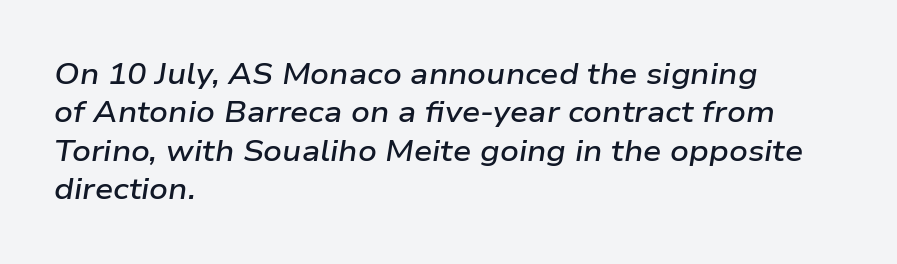
Q: Is the text bold? A: Semi-bold.
Q: Is the text italic (slanted)? A: Yes, it leans right by about 9 degrees.
Q: Is the text underlined? A: No.
Q: How is the paragraph aligned? A: Left-aligned.
Q: Is the spacing between letters normal or unusually wide? A: Normal.
Q: Is the spacing between lines tight, normal or loose? A: Normal.
Q: Width (condensed, normal, or wide)? A: Wide.
Q: Stroke contrast? A: Low.
Q: x-height? A: Medium.
Q: Monospaced? A: No.
